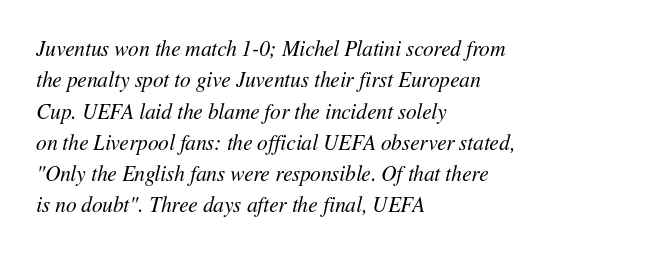
The image shows 21 px text type, italic (leaning right); set left-aligned, normal line spacing (1.49x), normal letter spacing, not underlined.
